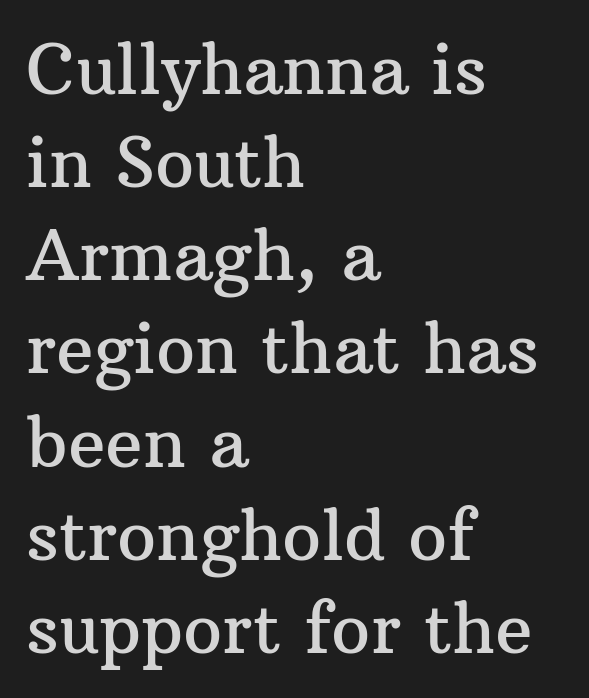
{"serif": "yes", "italic": "no", "width": "normal", "stroke_contrast": "medium", "x_height": "medium", "monospaced": "no", "underline": "no", "align": "left", "line_spacing": "normal", "line_spacing_ratio": 1.35, "letter_spacing": "normal", "letter_spacing_em": 0.0, "glyph_px": 69}
